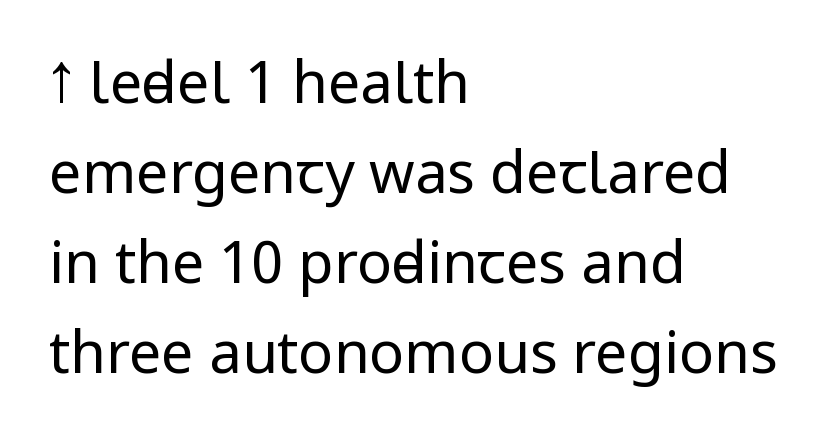
The image shows 58 px regular-weight, condensed sans-serif type, upright; set left-aligned, normal line spacing (1.55x), normal letter spacing, not underlined; low stroke contrast.
